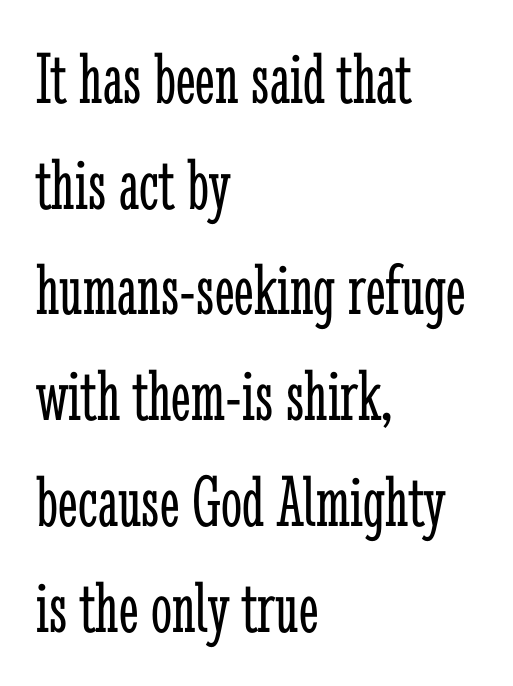
Italic: no, the glyphs are upright roman. What kind of face is this? One with serifs. This rendering uses left alignment, leaving the right contour irregular. The cut favours lightness, reaching ordinary text weight at its darkest. This rendering leaves character spacing at its baseline value.
